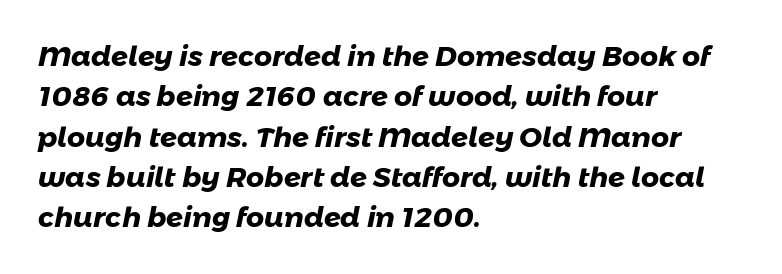
{"serif": "no", "bold": "yes", "weight": "heavy", "width": "normal", "stroke_contrast": "low", "x_height": "medium", "monospaced": "no", "underline": "no", "align": "left", "line_spacing": "normal", "line_spacing_ratio": 1.44, "letter_spacing": "normal", "letter_spacing_em": 0.0, "glyph_px": 28}
